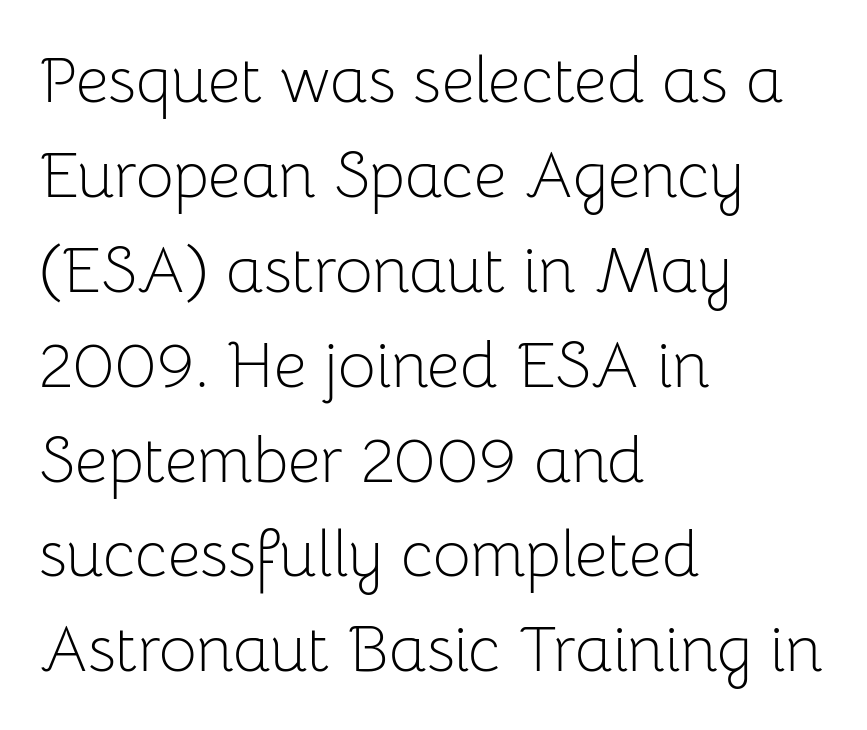
The image shows 65 px light sans-serif type, upright; set left-aligned, normal line spacing (1.46x), normal letter spacing, not underlined; low stroke contrast and a medium x-height.
